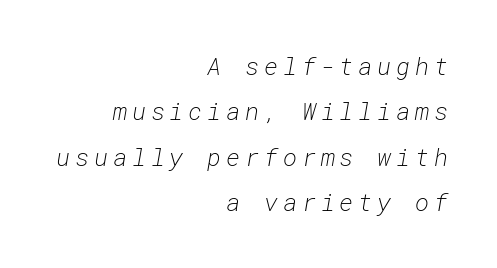
Q: Is the text bold? A: No.
Q: Is the text italic (slanted)? A: Yes, it leans right by about 10 degrees.
Q: Is the text underlined? A: No.
Q: How is the paragraph aligned? A: Right-aligned.
Q: Is the spacing between letters normal or unusually wide? A: Unusually wide.
